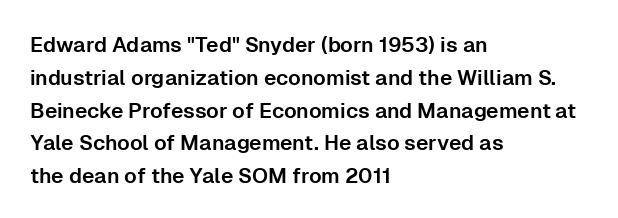
The image shows 21 px text type, upright; set left-aligned, normal line spacing (1.56x), normal letter spacing, not underlined.
